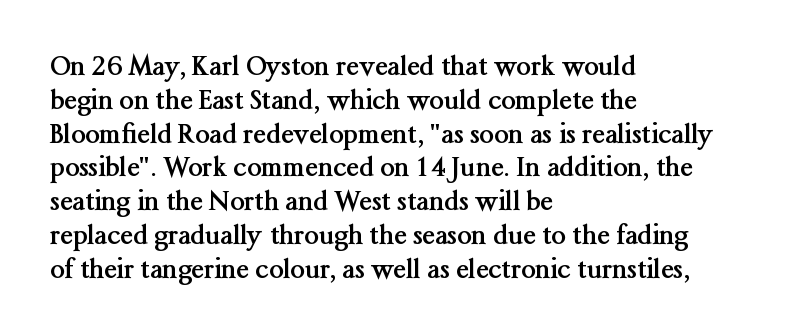
Q: Is the text bold? A: Yes.
Q: Is the text italic (slanted)? A: No, it is upright.
Q: Is the text underlined? A: No.
Q: How is the paragraph aligned? A: Left-aligned.
Q: Is the spacing between letters normal or unusually wide? A: Normal.
Q: Is the spacing between lines tight, normal or loose? A: Normal.
